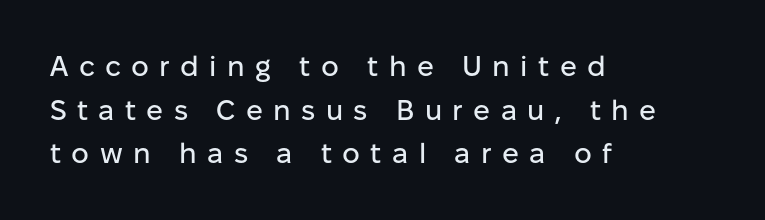
Observe the wide spacing: letters keep a clear distance from each other. A classic flush-left, rag-right setting is used for this passage. Proportional: the letters do not fall into vertical columns. Evenly set lines give the paragraph a standard silhouette. The specimen reads as upright at a glance. Underline: absent.
